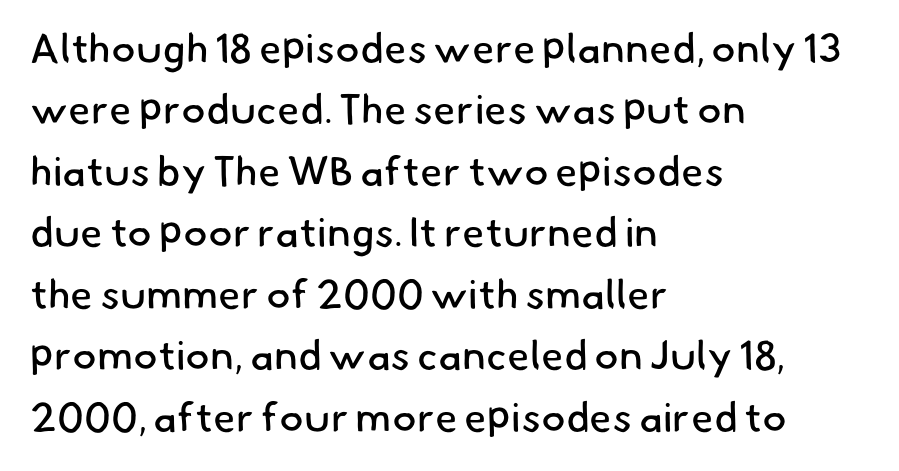
The image shows 41 px regular-weight sans-serif type; set left-aligned, normal line spacing (1.5x), normal letter spacing, not underlined; low stroke contrast and a small x-height.
